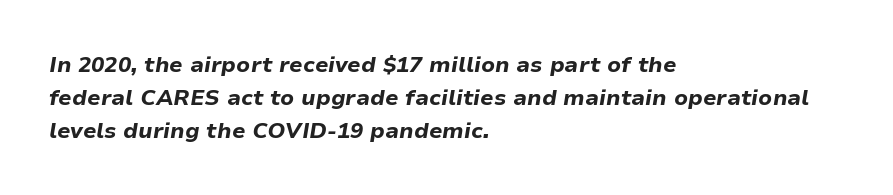
{"italic": "yes", "lean": "right", "slant_degrees": 9, "bold": "yes", "underline": "no", "align": "left", "line_spacing": "normal", "line_spacing_ratio": 1.49, "letter_spacing": "normal", "letter_spacing_em": 0.0, "glyph_px": 22}
